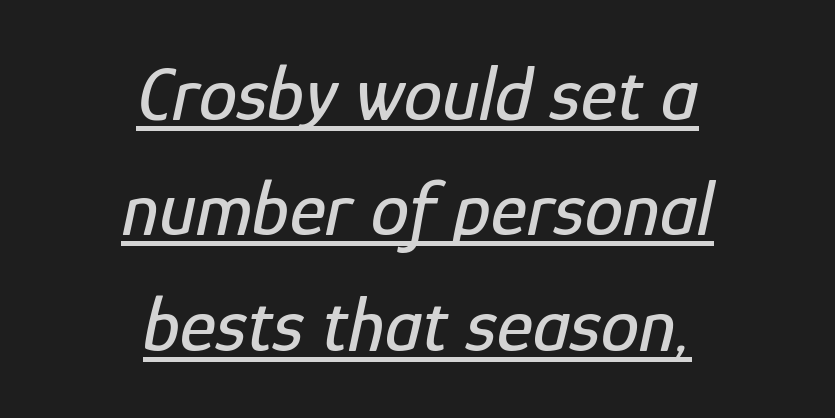
You can see a thin bar hugging the bottom of the glyphs. A centered setting, common on invitations and titles, is used for this passage. Character widths vary here, with narrow letters taking less room than wide ones. Looking at the ascenders, they clearly lean. What's the leading like? Ordinary, nothing unusual. No extra tracking has been applied to these lines.
